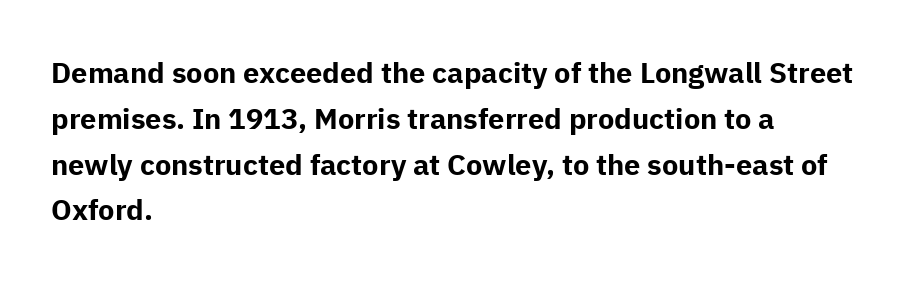
The image shows 29 px bold sans-serif type, upright; set left-aligned, normal line spacing (1.58x), normal letter spacing, not underlined; low stroke contrast and a medium x-height.
